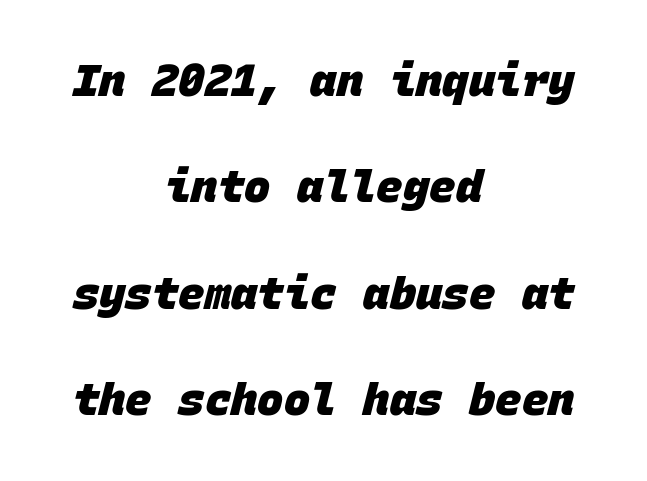
The image shows 44 px heavy sans-serif type, monospaced; set centered, loose line spacing (2.42x), normal letter spacing, not underlined; low stroke contrast and a large x-height.
